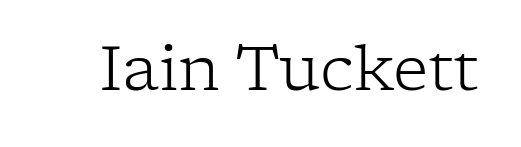
The image shows 62 px light serif type, upright; set normal letter spacing, not underlined; low stroke contrast and a medium x-height.
